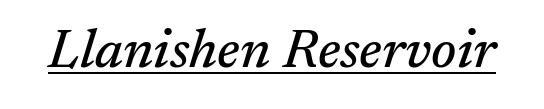
Q: Is the text italic (slanted)? A: Yes, it leans right by about 17 degrees.
Q: Is the typeface a serif or a sans-serif typeface? A: Serif.
Q: Is the text underlined? A: Yes.
Q: Is the spacing between letters normal or unusually wide? A: Normal.
Q: Width (condensed, normal, or wide)? A: Normal.
Q: Stroke contrast? A: Medium.
Q: x-height? A: Medium.
Q: Monospaced? A: No.
